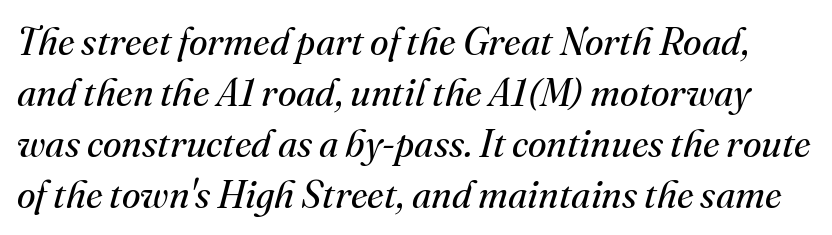
What stands out about the letter spacing? Nothing — it is the standard amount. Think of a printed novel: that variable character pitch is what you see here. Normally led — the rows are evenly, conventionally spaced. Unlike a clean sans, this face finishes its strokes with serifs.
